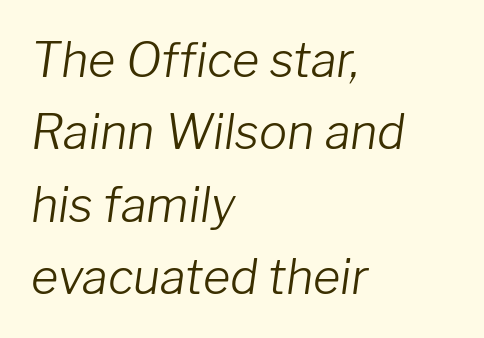
Style check: oblique. Vertically, the passage feels balanced, rows spaced as you'd expect. A classic flush-left, rag-right setting is used for this passage. The strokes are not fattened; the text isn't bold.
